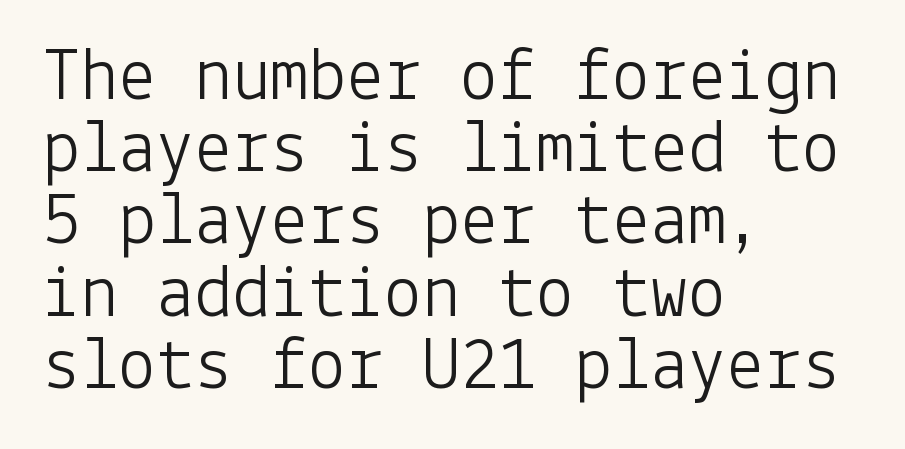
Q: Is the text bold? A: No.
Q: Is the text italic (slanted)? A: No, it is upright.
Q: Is the typeface a serif or a sans-serif typeface? A: Sans-serif.
Q: Is the text underlined? A: No.
Q: How is the paragraph aligned? A: Left-aligned.
Q: Is the spacing between letters normal or unusually wide? A: Normal.
Q: Is the spacing between lines tight, normal or loose? A: Tight.
Q: Width (condensed, normal, or wide)? A: Normal.
Q: Stroke contrast? A: Low.
Q: x-height? A: Medium.
